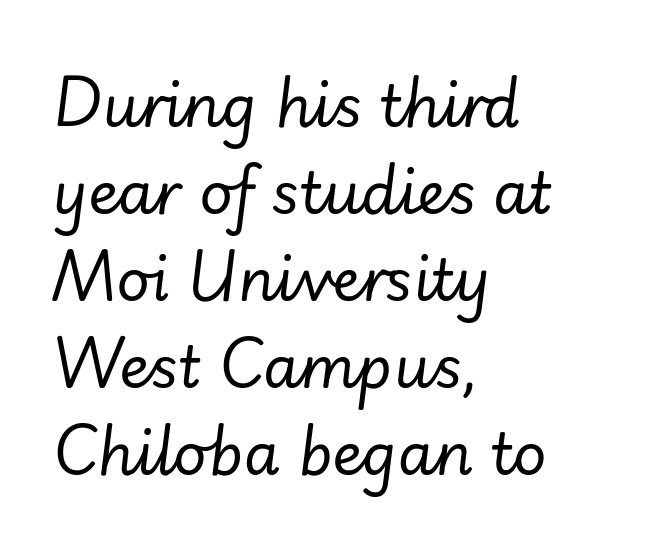
Q: Is the text bold? A: No.
Q: Is the text italic (slanted)? A: Yes, it leans right by about 7 degrees.
Q: Is the text underlined? A: No.
Q: How is the paragraph aligned? A: Left-aligned.
Q: Is the spacing between letters normal or unusually wide? A: Normal.
Q: Is the spacing between lines tight, normal or loose? A: Normal.
Q: Width (condensed, normal, or wide)? A: Normal.
Q: Stroke contrast? A: Low.
Q: x-height? A: Small.
Q: Monospaced? A: No.
